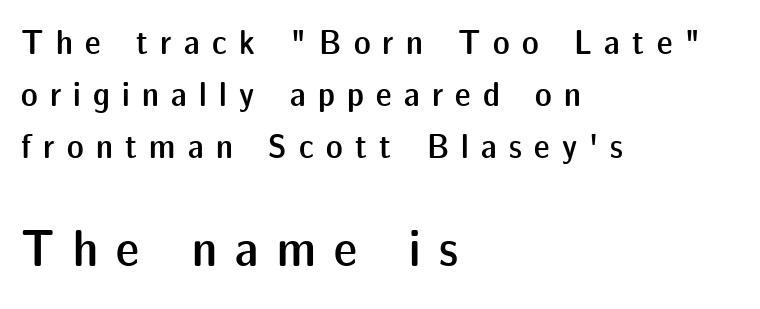
The image shows 52 px semibold sans-serif type, upright; set left-aligned, normal line spacing (1.48x), unusually wide letter spacing (+0.35 em), not underlined; the second (bottom) block is 1.49x larger; low stroke contrast and a medium x-height.
